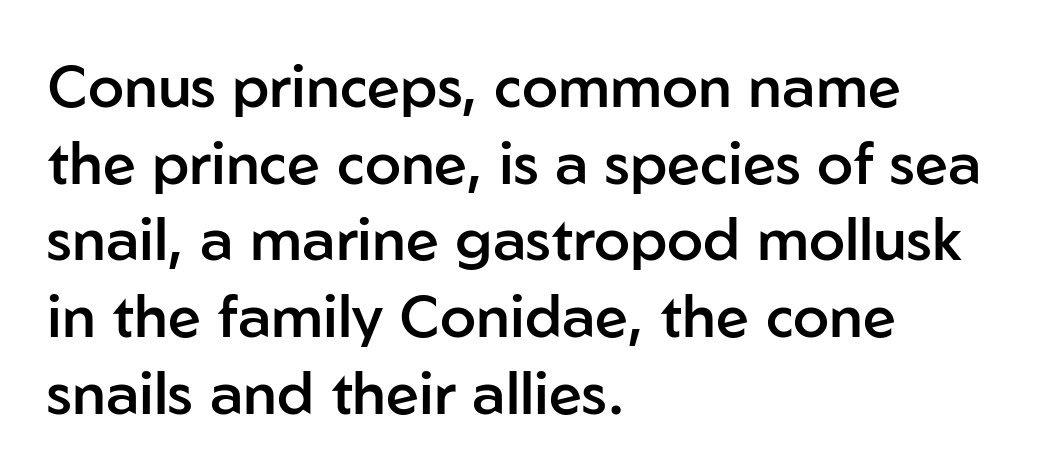
Q: Is the text bold? A: Semi-bold.
Q: Is the text italic (slanted)? A: No, it is upright.
Q: Is the typeface a serif or a sans-serif typeface? A: Sans-serif.
Q: Is the text underlined? A: No.
Q: How is the paragraph aligned? A: Left-aligned.
Q: Is the spacing between letters normal or unusually wide? A: Normal.
Q: Is the spacing between lines tight, normal or loose? A: Normal.
Q: Width (condensed, normal, or wide)? A: Normal.
Q: Stroke contrast? A: Low.
Q: x-height? A: Medium.
Q: Monospaced? A: No.
